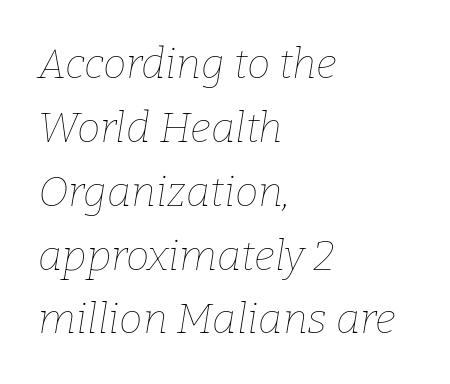
The image shows 42 px thin type, italic (leaning right); set left-aligned, normal line spacing (1.52x), normal letter spacing, not underlined; low stroke contrast and a medium x-height.
